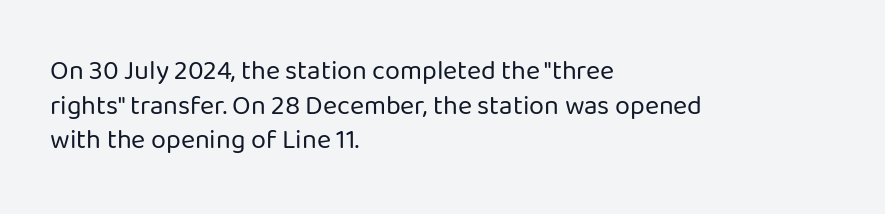
The block of text has a typical density, with ordinary space between rows. Which margin do the lines hug? The left one — the right edge is uneven. The space directly below the letters is spotless. This is the regular roman posture of the typeface. Does extra space separate the letters? No, they use regular spacing.
